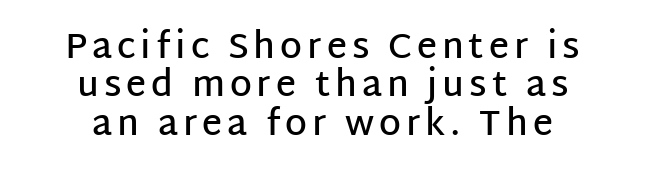
Q: Is the text bold? A: Semi-bold.
Q: Is the text italic (slanted)? A: No, it is upright.
Q: Is the typeface a serif or a sans-serif typeface? A: Sans-serif.
Q: Is the text underlined? A: No.
Q: How is the paragraph aligned? A: Centered.
Q: Is the spacing between lines tight, normal or loose? A: Tight.
Q: Width (condensed, normal, or wide)? A: Normal.
Q: Stroke contrast? A: Low.
Q: x-height? A: Large.
Q: Monospaced? A: No.
